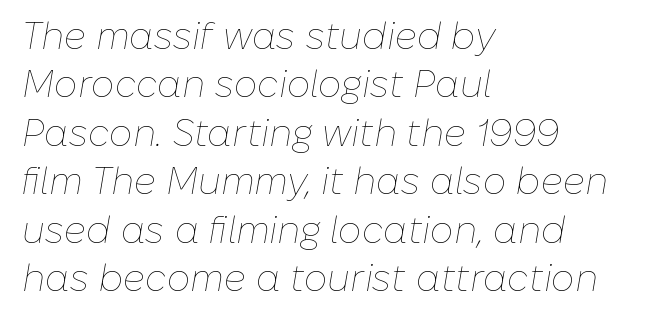
Q: Is the text bold? A: No.
Q: Is the text italic (slanted)? A: Yes, it leans right by about 10 degrees.
Q: Is the text underlined? A: No.
Q: How is the paragraph aligned? A: Left-aligned.
Q: Is the spacing between letters normal or unusually wide? A: Normal.
Q: Is the spacing between lines tight, normal or loose? A: Normal.
Q: Width (condensed, normal, or wide)? A: Normal.
Q: Stroke contrast? A: Low.
Q: x-height? A: Medium.
Q: Monospaced? A: No.
